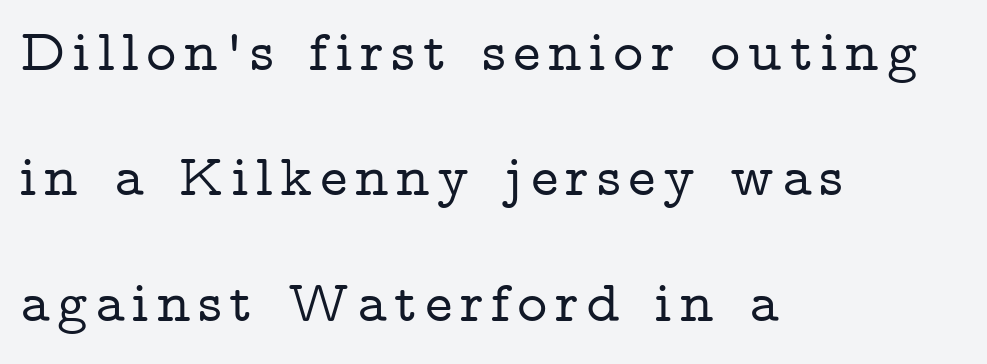
{"serif": "yes", "italic": "no", "width": "wide", "stroke_contrast": "low", "x_height": "medium", "monospaced": "no", "underline": "no", "align": "left", "line_spacing": "loose", "line_spacing_ratio": 2.16, "glyph_px": 58}
